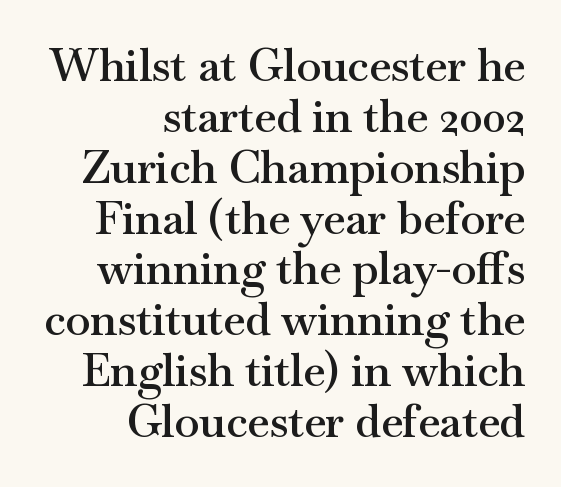
The image shows 45 px semibold, wide serif type, upright; set right-aligned, tight line spacing (1.13x), normal letter spacing, not underlined; medium stroke contrast and a small x-height.
